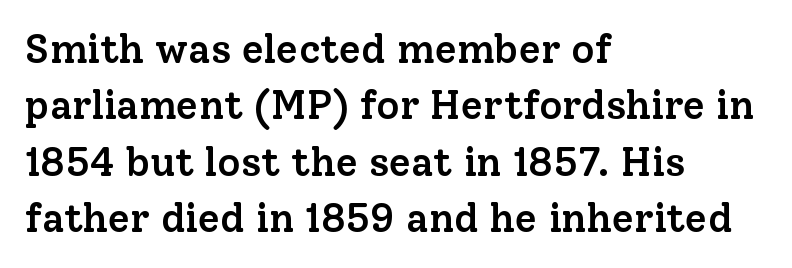
The image shows 40 px semibold serif type, upright; set left-aligned, normal line spacing (1.41x), normal letter spacing, not underlined; low stroke contrast and a medium x-height.
